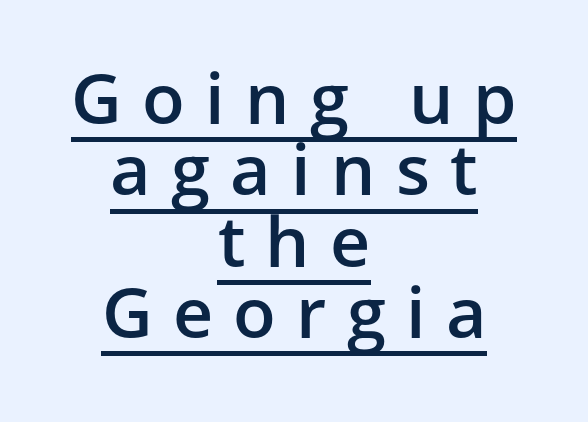
The letters advance in unequal steps, a hallmark of proportional type. The font's upright variant was chosen for this text. Are there feet on the stems? There aren't — it's a sans. These lines carry some extra weight — a demibold, not a full bold. Which margin do the lines hug? Neither — every line sits in the middle. The letterforms stand isolated, each surrounded by extra space.
